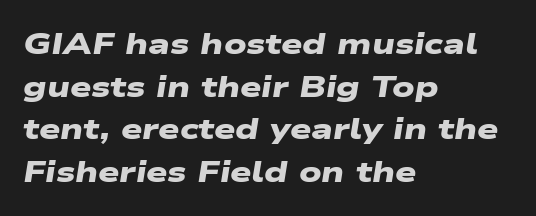
The image shows 30 px heavy, wide sans-serif type; set left-aligned, normal line spacing (1.42x), normal letter spacing, not underlined; low stroke contrast and a medium x-height.
